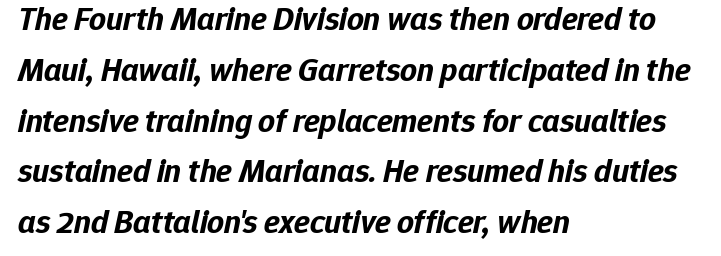
The text carries the slant typical of an italic or oblique font. The vertical gap from one line to the next is medium. Is the block centered? No — it sits flush against the left margin. The string is rendered with underlining switched off.
